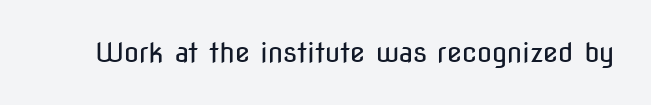
Q: Is the text bold? A: No.
Q: Is the text italic (slanted)? A: No, it is upright.
Q: Is the text underlined? A: No.
Q: Is the spacing between letters normal or unusually wide? A: Normal.
